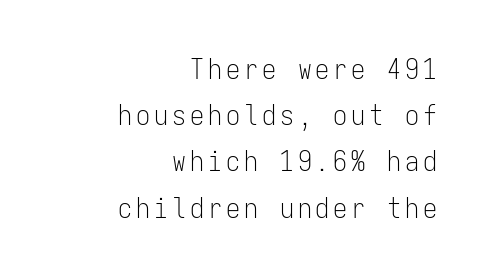
{"serif": "no", "italic": "no", "bold": "no", "weight": "light", "width": "condensed", "stroke_contrast": "low", "x_height": "medium", "monospaced": "yes", "underline": "no", "align": "right", "line_spacing": "normal", "line_spacing_ratio": 1.65, "glyph_px": 28}
